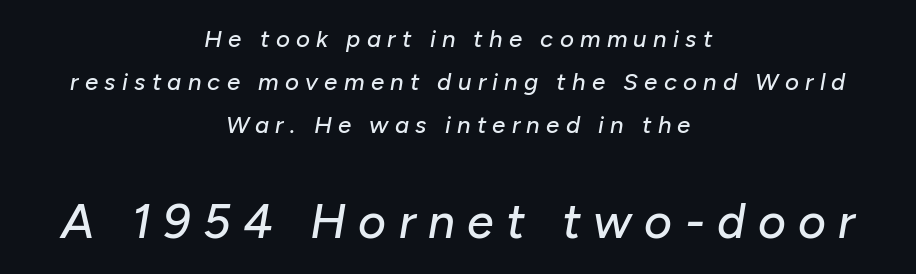
The image shows 48 px text type, italic (leaning right); set centered, line spacing 1.8x, unusually wide letter spacing (+0.26 em), not underlined; the second (bottom) block is 2.0x larger; low stroke contrast and a medium x-height.
